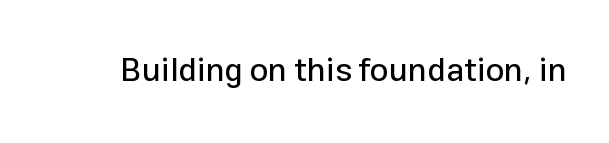
{"serif": "no", "italic": "no", "width": "normal", "stroke_contrast": "low", "x_height": "medium", "monospaced": "no", "underline": "no", "letter_spacing": "normal", "letter_spacing_em": 0.0, "glyph_px": 33}
